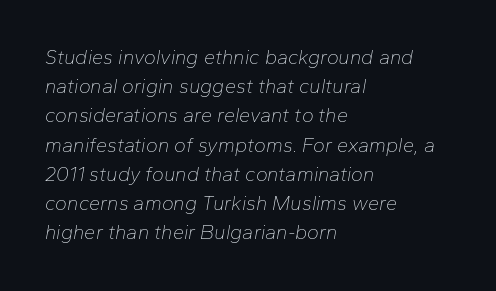
Plain, unruled lines of type. A quiet, ordinary-to-light weight characterises the typeface. In terms of posture, this sample is oblique. The designer left line spacing at the default. The face used here is rendered with its standard letterfit.
